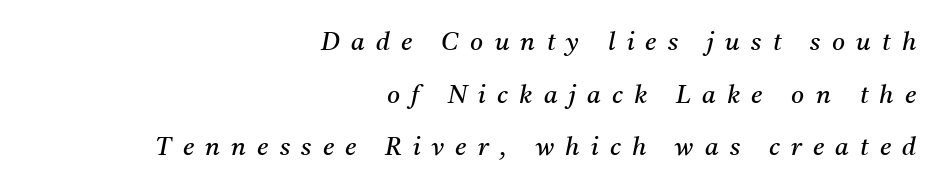
A typesetter would call this heavily tracked-out type. A great deal of white space separates one row of letters from the next. The letters look calm and open, with moderate or lighter stems. Italic: yes, the glyphs are oblique. Each row of text sits above clean, open space. In CSS terms this would be text-align: right.
